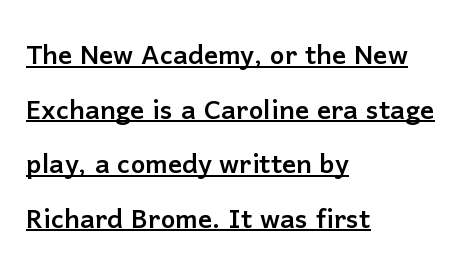
The image shows 35 px sans-serif type, upright; set left-aligned, normal line spacing (1.56x), normal letter spacing, underlined; low stroke contrast and a medium x-height.
